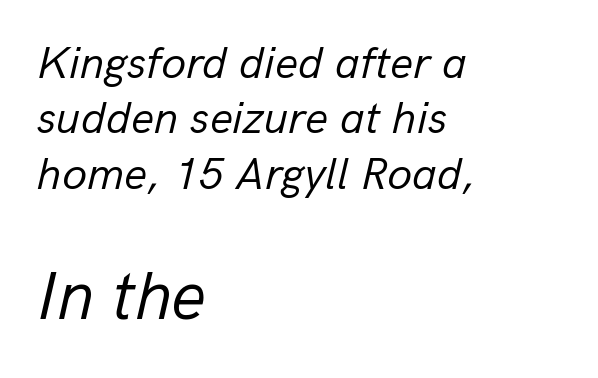
The image shows 68 px regular-weight type, italic (leaning right); set left-aligned, line spacing 1.23x, normal letter spacing, not underlined; the second (bottom) block is 1.51x larger; low stroke contrast and a medium x-height.
